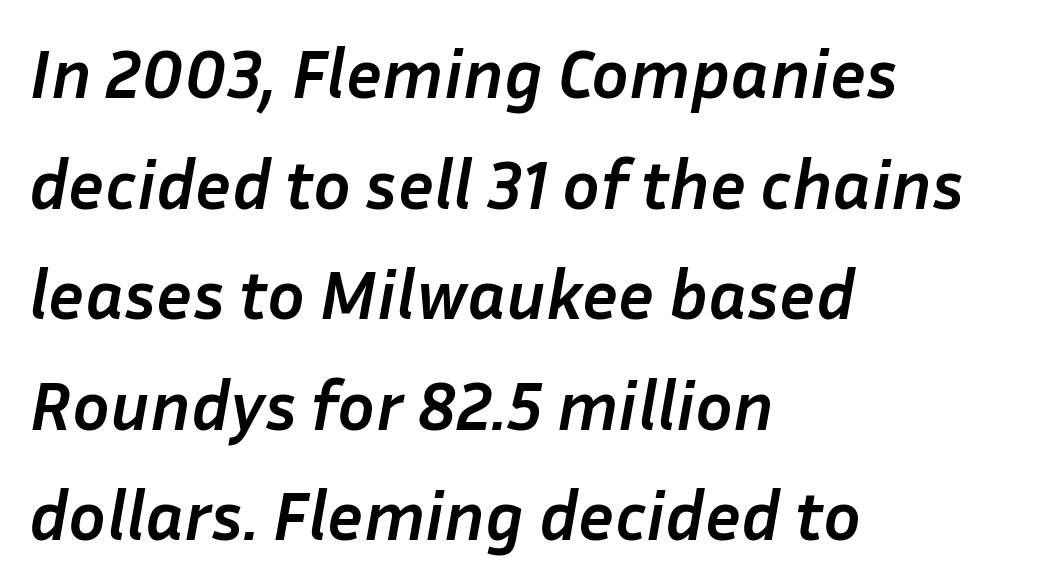
Q: Is the text bold? A: Yes.
Q: Is the text italic (slanted)? A: Yes, it leans right by about 10 degrees.
Q: Is the text underlined? A: No.
Q: How is the paragraph aligned? A: Left-aligned.
Q: Is the spacing between letters normal or unusually wide? A: Normal.
Q: Is the spacing between lines tight, normal or loose? A: Normal.
Q: Width (condensed, normal, or wide)? A: Normal.
Q: Stroke contrast? A: Low.
Q: x-height? A: Medium.
Q: Monospaced? A: No.
